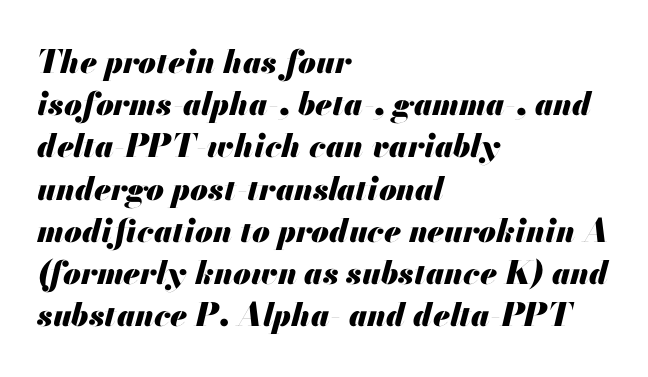
Rows of type keep a routine distance in the vertical direction. Emphasis-style slanted type is in use. Its strokes are broad and dark, the hallmark of bold type. Check under the words: just untouched page. Here the glyphs are tracked normally, forming tight word shapes.
